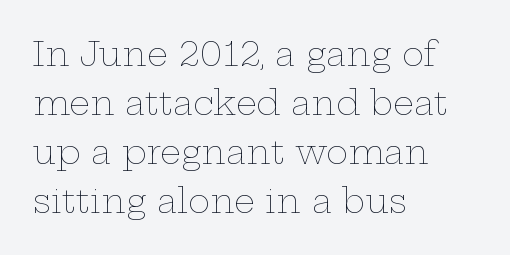
The image shows 33 px thin, wide type, upright; set left-aligned, normal line spacing (1.48x), normal letter spacing, not underlined; low stroke contrast and a medium x-height.
